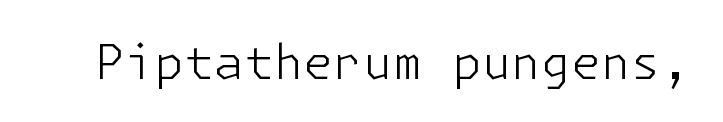
Q: Is the text bold? A: No.
Q: Is the text italic (slanted)? A: No, it is upright.
Q: Is the typeface a serif or a sans-serif typeface? A: Sans-serif.
Q: Is the text underlined? A: No.
Q: Is the spacing between letters normal or unusually wide? A: Normal.
Q: Width (condensed, normal, or wide)? A: Normal.
Q: Stroke contrast? A: Low.
Q: x-height? A: Medium.
